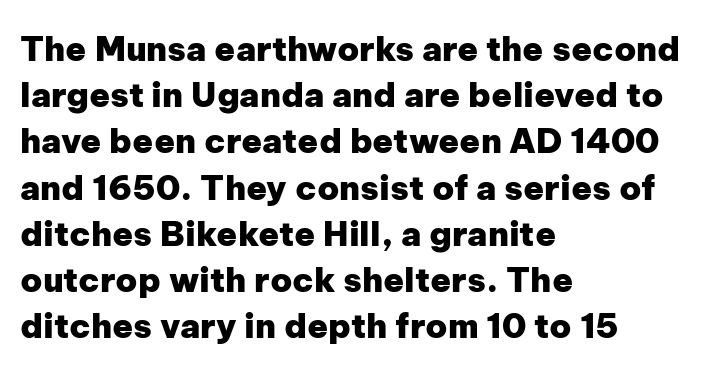
Each letter keeps its own natural width here, so spacing adapts to shape. Students, this is bold: see how much ink each stroke carries. The passage shown is typeset with a sans-serif family. The setting favours the left margin, as ordinary paragraphs usually do. Nope, not italic — everything's standing straight. The specimen omits any rule beneath the text block's lines.
